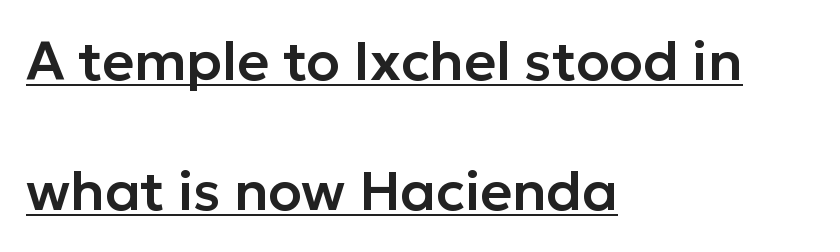
{"serif": "no", "italic": "no", "width": "normal", "stroke_contrast": "low", "x_height": "medium", "monospaced": "no", "underline": "yes", "align": "left", "line_spacing": "loose", "line_spacing_ratio": 2.36, "letter_spacing": "normal", "letter_spacing_em": 0.0, "glyph_px": 55}
